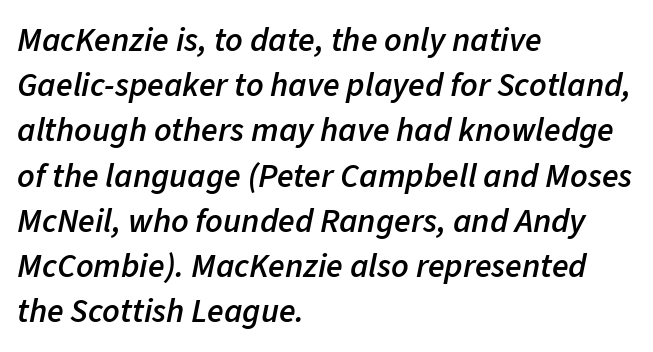
The passage shown is typed in a proportional face where columns would drift. Just letters on the line, the space beneath them empty. Reading down the block, your eye returns to a fixed left position each line. These lines sit exactly where default settings would place them. Designer's note — italics engaged. The glyphs have the mass of a demibold cut, below bold.
